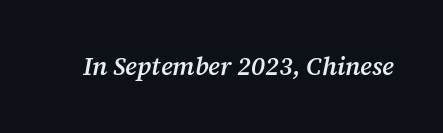
Q: Is the text bold? A: Semi-bold.
Q: Is the text italic (slanted)? A: Yes, it leans right by about 12 degrees.
Q: Is the text underlined? A: No.
Q: Is the spacing between letters normal or unusually wide? A: Normal.
